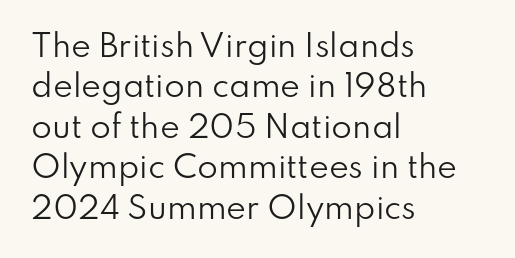
The font is comparable to plain body text, perhaps lighter. The glyphs in this specimen are sans serif. Does the copy run flush right? No — it runs flush left. Character widths vary here, with narrow letters taking less room than wide ones. Each row of text sits above clean, open space.
